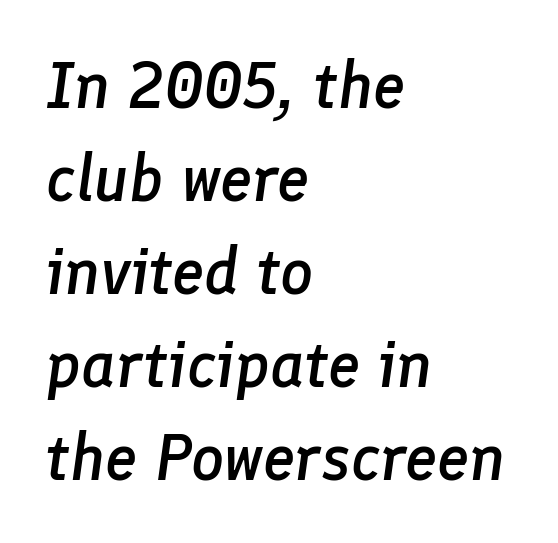
The image shows 65 px semibold type, italic (leaning right); set left-aligned, normal line spacing (1.43x), normal letter spacing, not underlined; low stroke contrast and a medium x-height.
